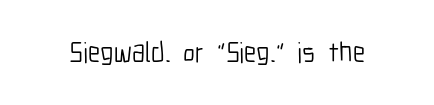
Q: Is the text bold? A: No.
Q: Is the text italic (slanted)? A: No, it is upright.
Q: Is the typeface a serif or a sans-serif typeface? A: Sans-serif.
Q: Is the text underlined? A: No.
Q: Is the spacing between letters normal or unusually wide? A: Normal.
Q: Width (condensed, normal, or wide)? A: Condensed.
Q: Stroke contrast? A: Low.
Q: x-height? A: Medium.
Q: Monospaced? A: No.
